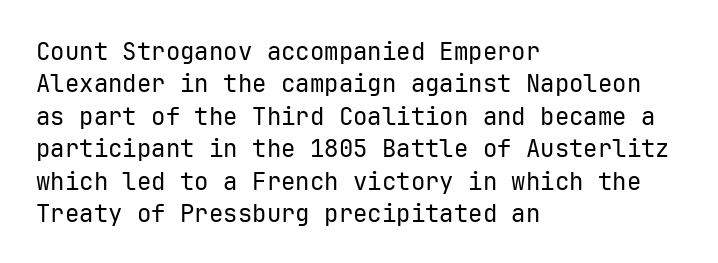
{"italic": "no", "bold": "no", "underline": "no", "align": "left", "line_spacing": "normal", "line_spacing_ratio": 1.35, "letter_spacing": "normal", "letter_spacing_em": 0.0, "glyph_px": 24}
